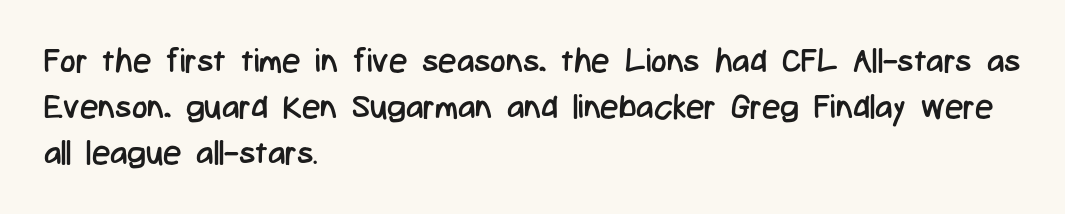
The image shows 33 px regular-weight, condensed sans-serif type, upright; set left-aligned, normal line spacing (1.39x), normal letter spacing, not underlined; low stroke contrast and a medium x-height.
